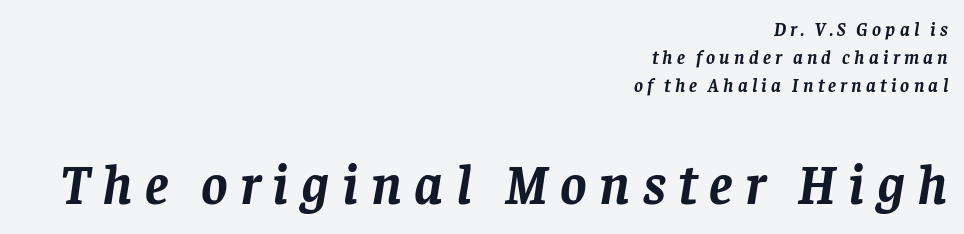
Type size steps up from the first block to the second. Caption: multi-line text, flush right, ragged left. The characters display serif detailing at their extremities. Tall strokes in this sample are angled rather than plumb.
